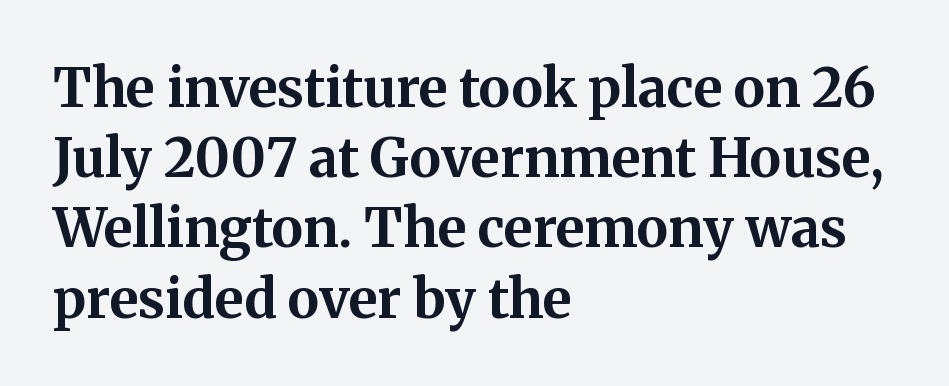
Q: Is the text bold? A: Yes.
Q: Is the text italic (slanted)? A: No, it is upright.
Q: Is the typeface a serif or a sans-serif typeface? A: Serif.
Q: Is the text underlined? A: No.
Q: How is the paragraph aligned? A: Left-aligned.
Q: Is the spacing between letters normal or unusually wide? A: Normal.
Q: Is the spacing between lines tight, normal or loose? A: Normal.
Q: Width (condensed, normal, or wide)? A: Normal.
Q: Stroke contrast? A: Medium.
Q: x-height? A: Medium.
Q: Monospaced? A: No.
